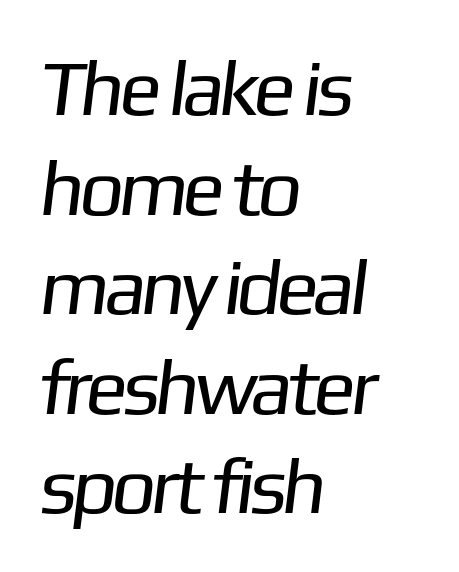
Spacing verdict: proportional, widths tailored to each character. Words appear dense and cohesive because spacing is normal. Is the stroke heavy? The answer is a plain regular-or-lighter. Letterform terminals end flat and unadorned throughout the passage. Where is the straight margin? On the left. One glance says typical: line gaps are just what's usual.
